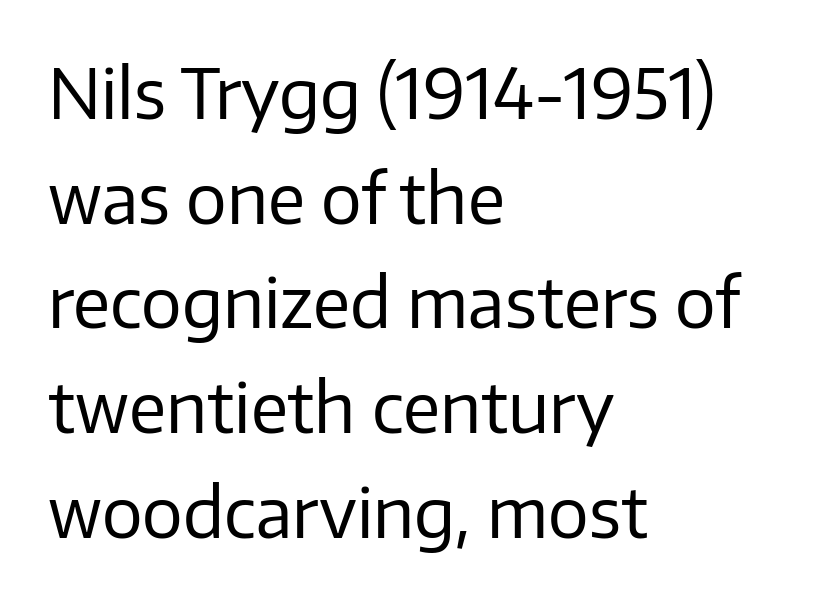
Q: Is the text bold? A: No.
Q: Is the text italic (slanted)? A: No, it is upright.
Q: Is the typeface a serif or a sans-serif typeface? A: Sans-serif.
Q: Is the text underlined? A: No.
Q: How is the paragraph aligned? A: Left-aligned.
Q: Is the spacing between letters normal or unusually wide? A: Normal.
Q: Is the spacing between lines tight, normal or loose? A: Normal.
Q: Width (condensed, normal, or wide)? A: Normal.
Q: Stroke contrast? A: Low.
Q: x-height? A: Medium.
Q: Monospaced? A: No.
